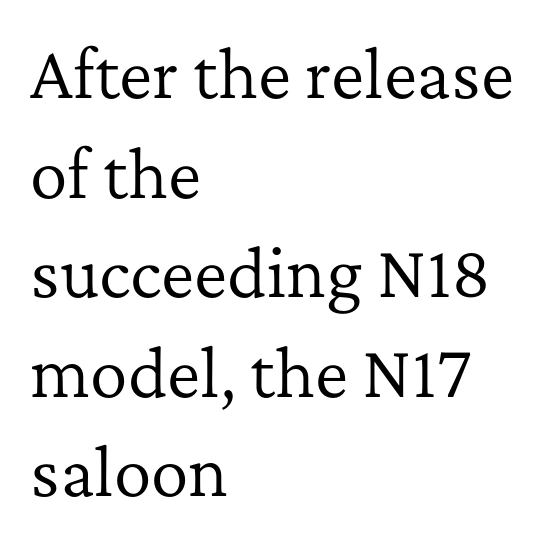
Designer's note — italics off, roman on. The specimen omits any rule beneath the text block's lines. Vertical stems look standard width or narrower in stroke. Notice how the passage keeps a crisp vertical edge on the left only. Serif or sans? Serif — the stroke terminals have little feet. Is there much room between lines? A standard amount, neither cramped nor airy.
